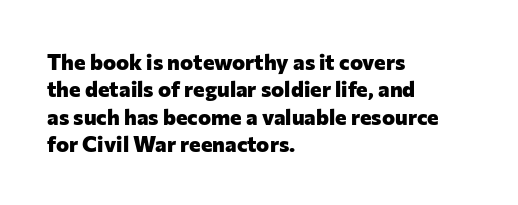
The image shows 22 px bold type, upright; set left-aligned, normal line spacing (1.25x), normal letter spacing, not underlined.
